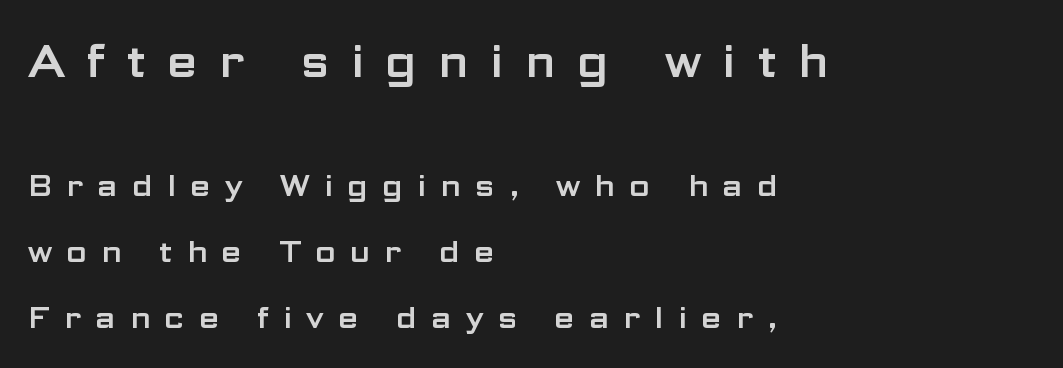
{"serif": "no", "italic": "no", "width": "wide", "stroke_contrast": "low", "x_height": "medium", "monospaced": "no", "underline": "no", "align": "left", "line_spacing": "loose", "line_spacing_ratio": 2.2, "letter_spacing": "wide", "letter_spacing_em": 0.47, "larger_block": "first", "size_ratio": 1.5, "glyph_px": 45}
